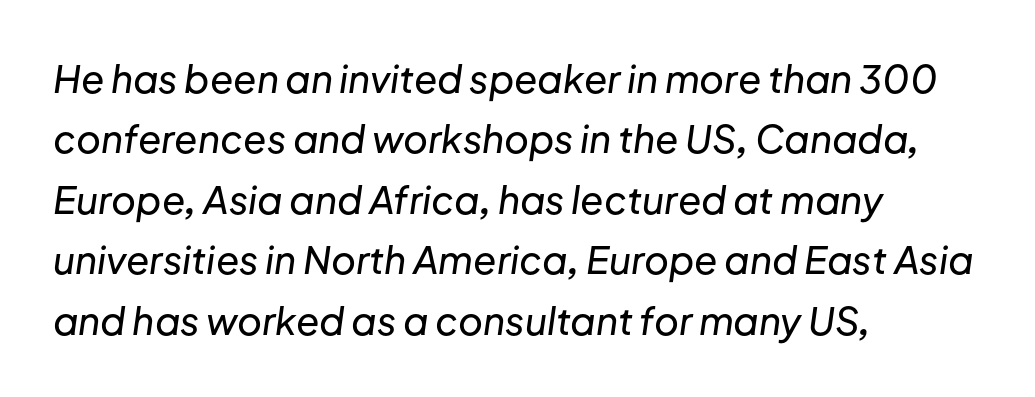
The image shows 38 px text type, italic (leaning right); set left-aligned, normal line spacing (1.59x), normal letter spacing, not underlined; low stroke contrast and a medium x-height.
